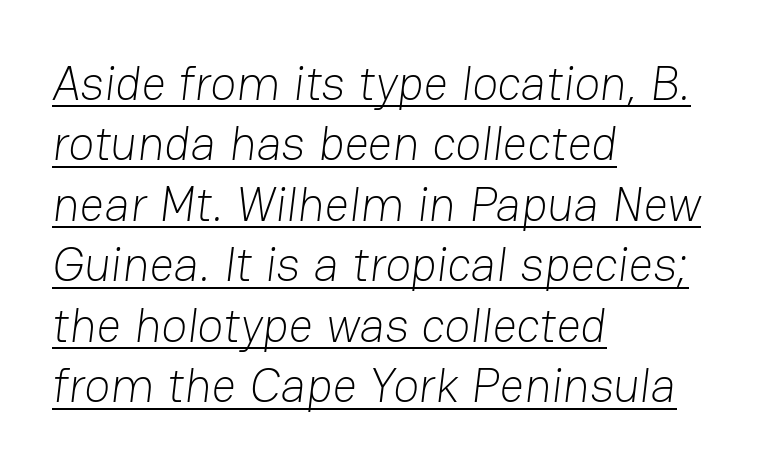
The image shows 48 px light sans-serif type; set left-aligned, normal line spacing (1.26x), normal letter spacing, underlined; low stroke contrast and a medium x-height.
